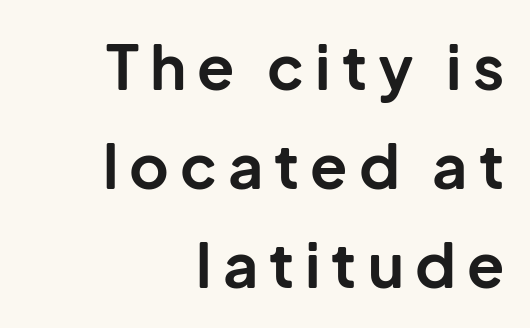
A bare baseline throughout the passage. If you drew a line through each stem, it would be perfectly vertical. Weight check: bold — yes, fully. Typographically, this falls in the sans-serif category. This block has exactly the height ordinary leading produces.
